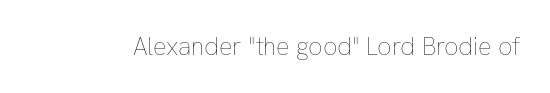
The rendering keeps characters at their native spacing. The font sits on the lighter half of the weight spectrum, regular included. Quick note: underline off. Is there any slant? The stems are plumb.
